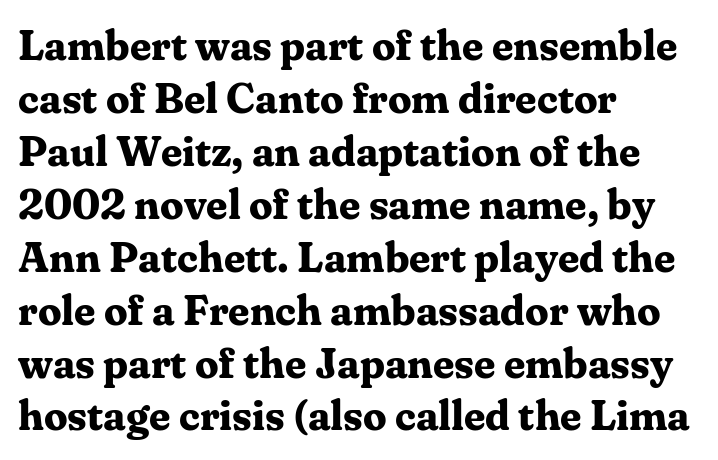
The typeface chosen for these lines features serifs. Posture: straight, roman, zero tilt. The paragraph has a hard left edge and a soft right edge. The strip under each line holds only bare page.
